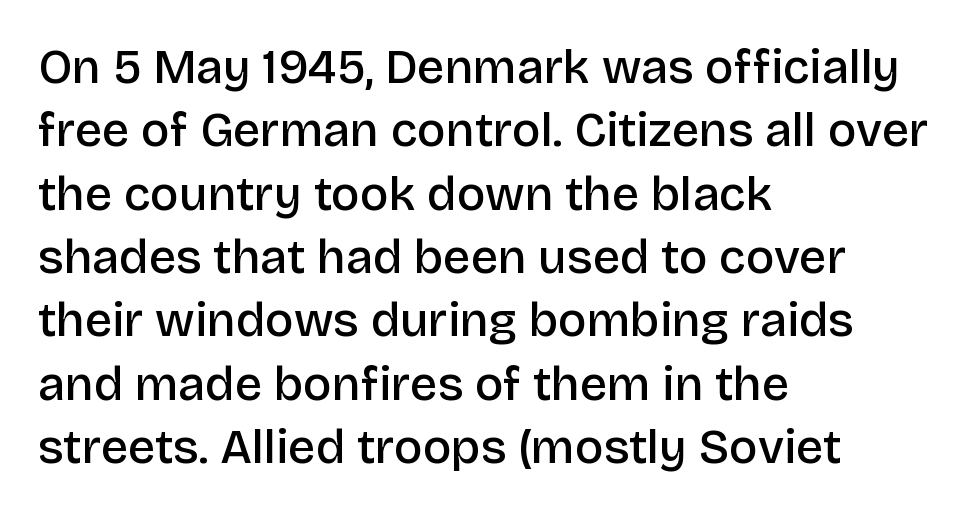
{"serif": "no", "italic": "no", "bold": "semi", "weight": "semibold", "width": "normal", "stroke_contrast": "low", "x_height": "large", "monospaced": "no", "underline": "no", "align": "left", "line_spacing": "normal", "line_spacing_ratio": 1.32, "letter_spacing": "normal", "letter_spacing_em": 0.0, "glyph_px": 48}
